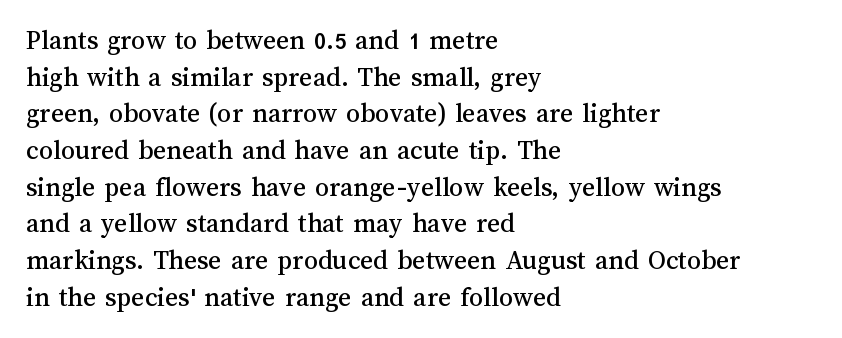
{"italic": "no", "width": "normal", "stroke_contrast": "medium", "x_height": "medium", "monospaced": "no", "underline": "no", "align": "left", "line_spacing": "normal", "line_spacing_ratio": 1.31, "letter_spacing": "normal", "letter_spacing_em": 0.0, "glyph_px": 28}
